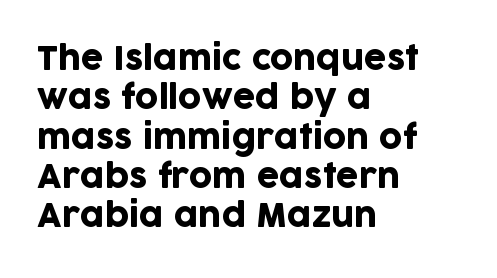
Character widths vary here, with narrow letters taking less room than wide ones. A typesetter would mark this as roman, not italic. Classification — sans serif. The ragged edge is on the right, which tells us the setting is flush left. Honestly, there is no underline to notice here at all. Look at the tracking — it's just the regular setting, nothing added.
